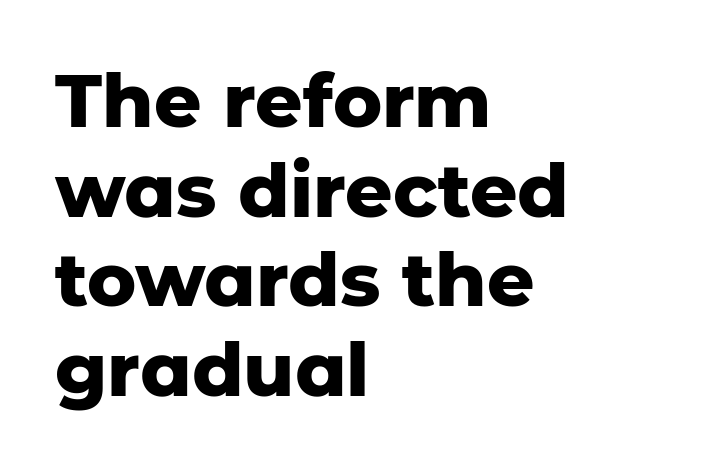
{"serif": "no", "italic": "no", "bold": "yes", "weight": "heavy", "width": "normal", "stroke_contrast": "low", "x_height": "medium", "monospaced": "no", "underline": "no", "align": "left", "line_spacing_ratio": 1.21, "letter_spacing": "normal", "letter_spacing_em": 0.0, "glyph_px": 74}
